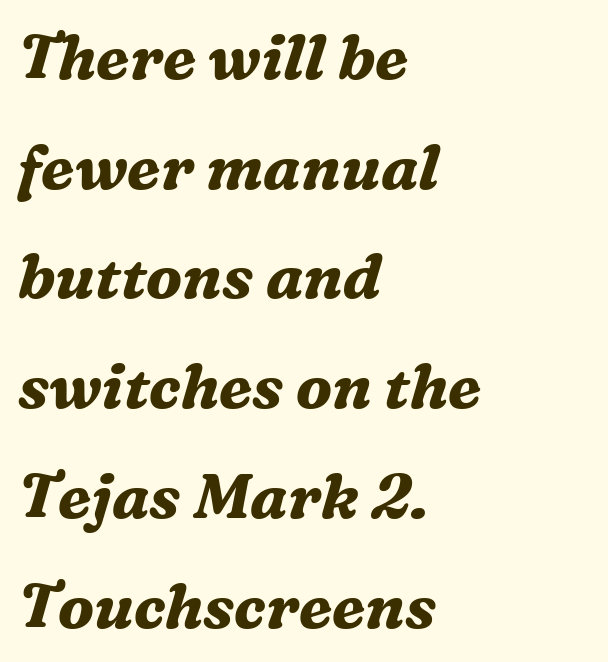
Q: Is the text bold? A: Yes.
Q: Is the text italic (slanted)? A: Yes, it leans right by about 16 degrees.
Q: Is the typeface a serif or a sans-serif typeface? A: Serif.
Q: Is the text underlined? A: No.
Q: How is the paragraph aligned? A: Left-aligned.
Q: Is the spacing between letters normal or unusually wide? A: Normal.
Q: Width (condensed, normal, or wide)? A: Normal.
Q: Stroke contrast? A: Medium.
Q: x-height? A: Medium.
Q: Monospaced? A: No.
